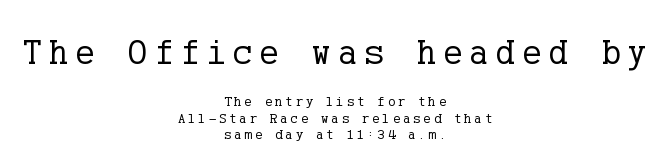
Q: Is the text bold? A: No.
Q: Is the text italic (slanted)? A: No, it is upright.
Q: Is the typeface a serif or a sans-serif typeface? A: Serif.
Q: Is the text underlined? A: No.
Q: How is the paragraph aligned? A: Centered.
Q: Is the spacing between letters normal or unusually wide? A: Unusually wide.
Q: Which block of text is set in a larger size, the first (top) or the second (bottom)? A: The first (top) one.
Q: Width (condensed, normal, or wide)? A: Normal.
Q: Stroke contrast? A: Low.
Q: x-height? A: Medium.
